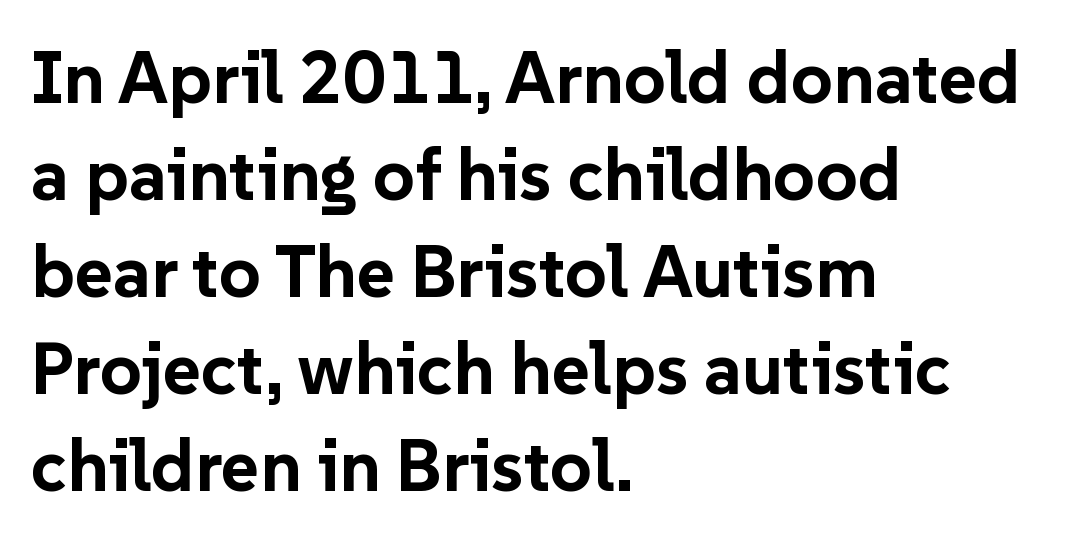
{"serif": "no", "italic": "no", "bold": "yes", "weight": "bold", "width": "normal", "stroke_contrast": "low", "x_height": "medium", "monospaced": "no", "underline": "no", "align": "left", "line_spacing": "normal", "line_spacing_ratio": 1.33, "letter_spacing": "normal", "letter_spacing_em": 0.0, "glyph_px": 73}
